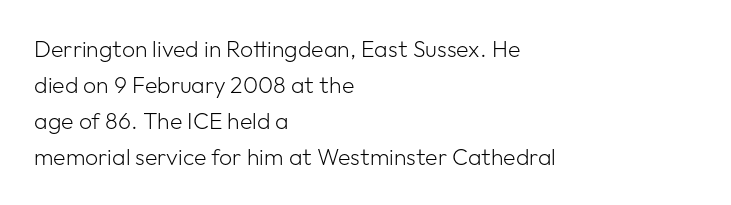
The image shows 23 px text type, upright; set left-aligned, normal line spacing (1.56x), normal letter spacing, not underlined.
